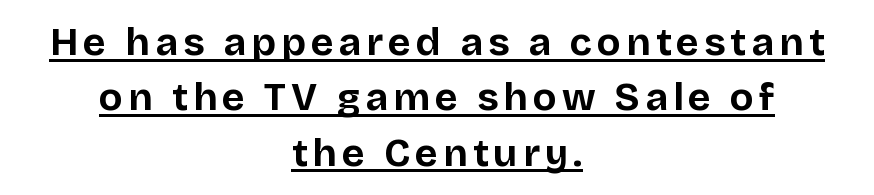
{"serif": "no", "italic": "no", "bold": "yes", "weight": "bold", "width": "normal", "stroke_contrast": "low", "x_height": "large", "monospaced": "no", "underline": "yes", "align": "center", "line_spacing": "normal", "line_spacing_ratio": 1.42, "glyph_px": 39}
